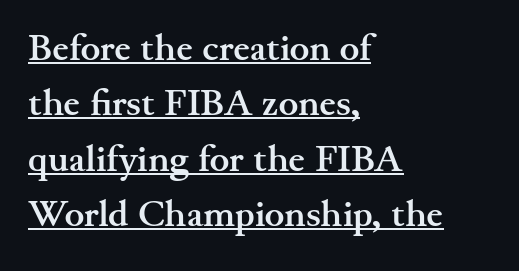
{"serif": "yes", "italic": "no", "bold": "yes", "weight": "semibold", "width": "wide", "stroke_contrast": "medium", "x_height": "small", "monospaced": "no", "underline": "yes", "align": "left", "line_spacing": "normal", "line_spacing_ratio": 1.5, "letter_spacing": "normal", "letter_spacing_em": 0.0, "glyph_px": 37}
